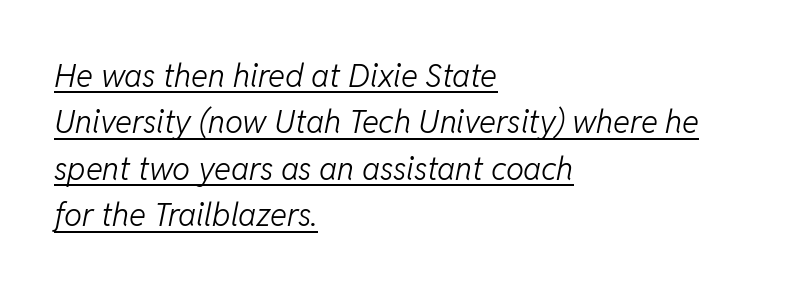
Does the leading feel generous? No, just average. A typesetter would call this proportional, since set widths differ per character. Short and long lines alike share a common starting point at left. The weight would be labelled regular, book, light, or lighter still. The axis of the letterforms is tilted away from vertical.
